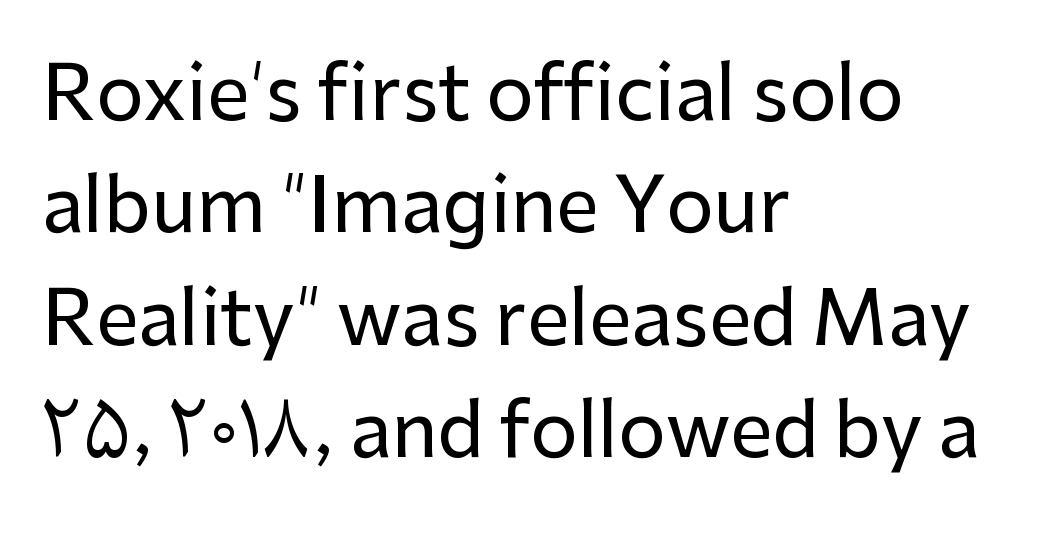
The image shows 75 px sans-serif type, upright; set left-aligned, normal line spacing (1.5x), normal letter spacing, not underlined; low stroke contrast and a medium x-height.
